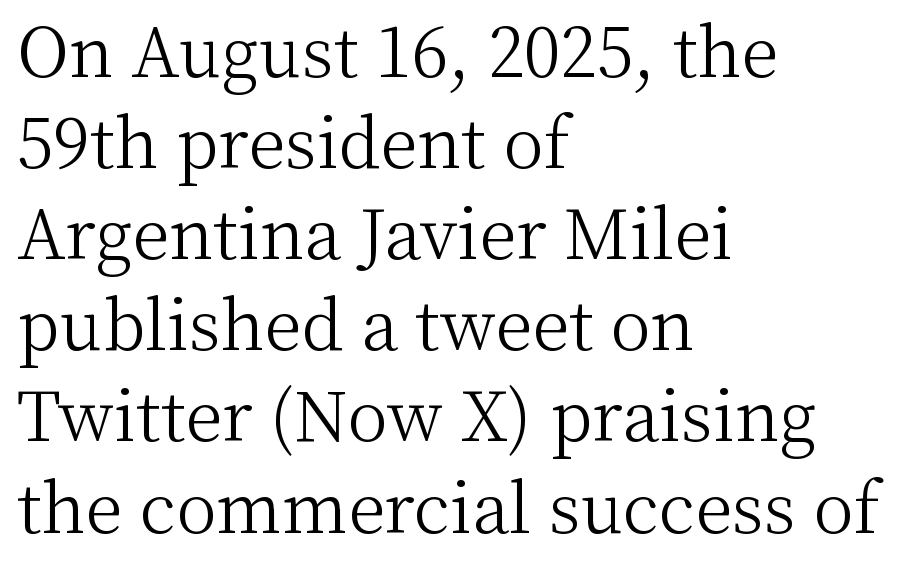
The image shows 68 px light serif type, upright; set left-aligned, normal line spacing (1.34x), normal letter spacing, not underlined; medium stroke contrast and a medium x-height.
